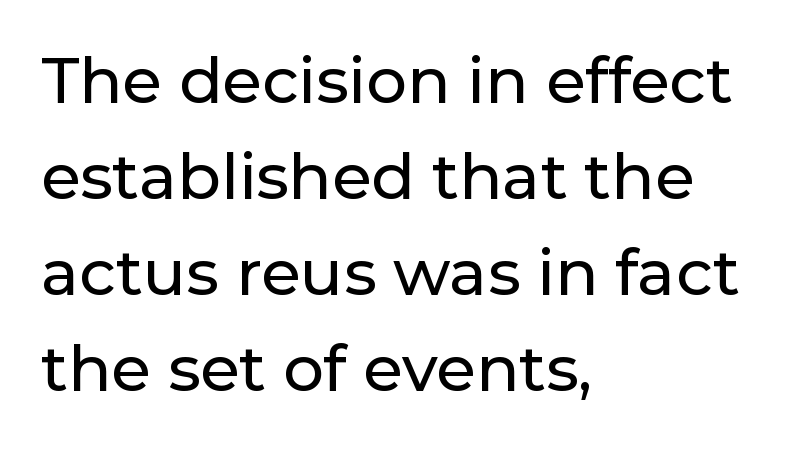
{"serif": "no", "italic": "no", "width": "normal", "stroke_contrast": "low", "x_height": "medium", "monospaced": "no", "underline": "no", "align": "left", "line_spacing": "normal", "line_spacing_ratio": 1.5, "letter_spacing": "normal", "letter_spacing_em": 0.0, "glyph_px": 64}
